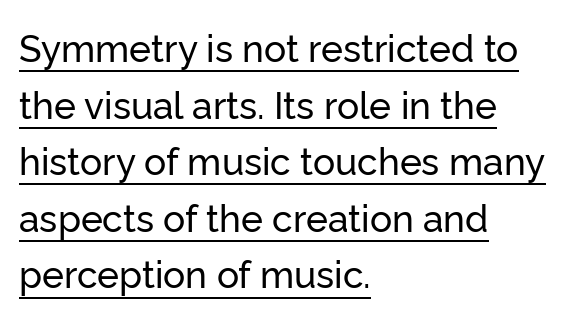
Q: Is the text italic (slanted)? A: No, it is upright.
Q: Is the typeface a serif or a sans-serif typeface? A: Sans-serif.
Q: Is the text underlined? A: Yes.
Q: How is the paragraph aligned? A: Left-aligned.
Q: Is the spacing between letters normal or unusually wide? A: Normal.
Q: Is the spacing between lines tight, normal or loose? A: Normal.
Q: Width (condensed, normal, or wide)? A: Normal.
Q: Stroke contrast? A: Low.
Q: x-height? A: Medium.
Q: Monospaced? A: No.
